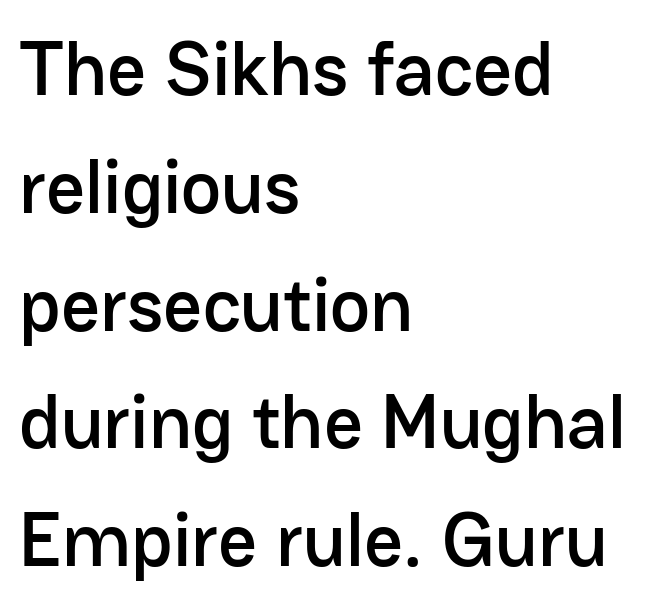
Q: Is the text italic (slanted)? A: No, it is upright.
Q: Is the typeface a serif or a sans-serif typeface? A: Sans-serif.
Q: Is the text underlined? A: No.
Q: How is the paragraph aligned? A: Left-aligned.
Q: Is the spacing between letters normal or unusually wide? A: Normal.
Q: Is the spacing between lines tight, normal or loose? A: Normal.
Q: Width (condensed, normal, or wide)? A: Normal.
Q: Stroke contrast? A: Low.
Q: x-height? A: Medium.
Q: Monospaced? A: No.
